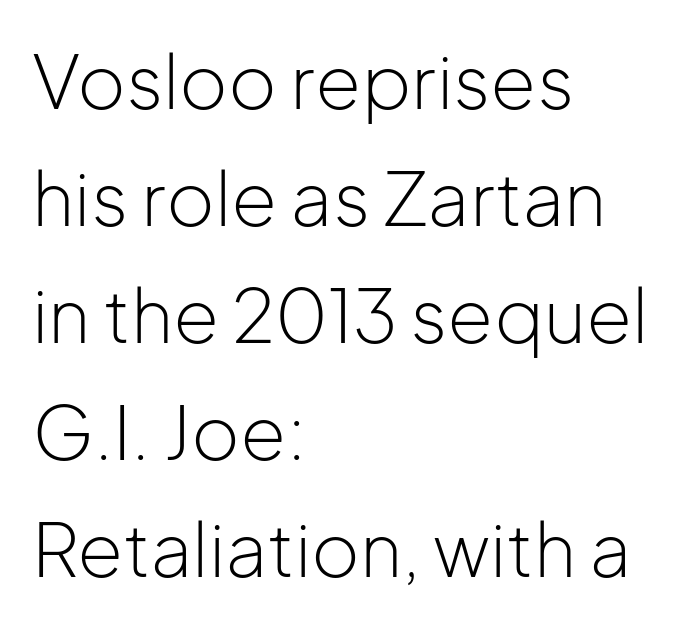
{"serif": "no", "italic": "no", "bold": "no", "weight": "light", "width": "normal", "stroke_contrast": "low", "x_height": "medium", "monospaced": "no", "underline": "no", "align": "left", "line_spacing": "normal", "line_spacing_ratio": 1.58, "letter_spacing": "normal", "letter_spacing_em": 0.0, "glyph_px": 74}
